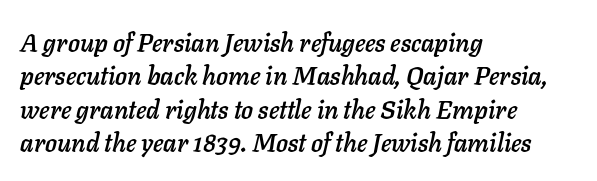
The lines sit at an ordinary, default distance from one another. No word sits above an underline. The passage is arranged the way most books set body copy — flush left. Yep, that's italic — everything's leaning. Nobody touched the tracking dial on this one.
